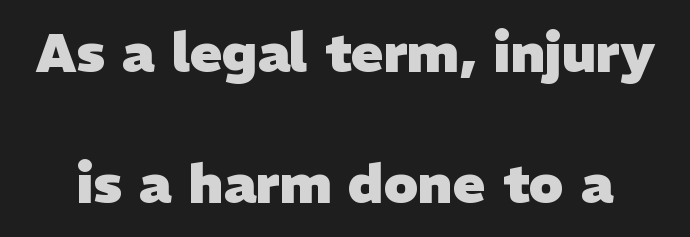
You could fit nearly another row in the gap between these rows. These words are printed bold, with thick strokes throughout. A typesetter would label this face a sans. You could call the tracking neutral — neither tight nor loose. This rendering features lettering with no underline. Looks like regular typesetting: each glyph gets only the width it needs.
